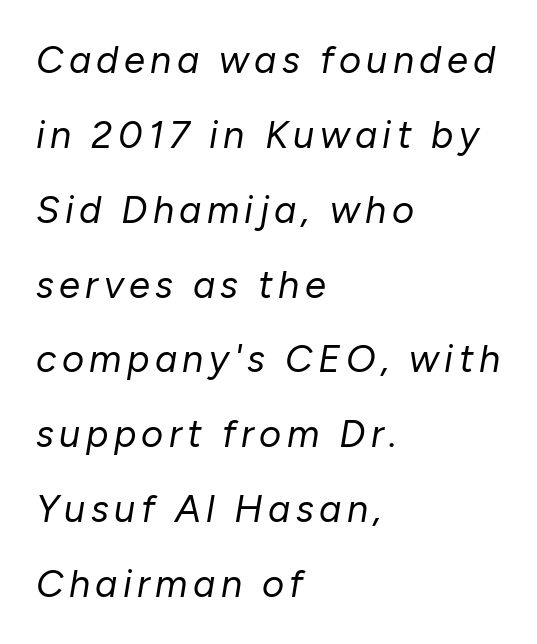
The image shows 38 px regular-weight type, italic (leaning right); set left-aligned, loose line spacing (1.97x), not underlined; low stroke contrast and a medium x-height.
